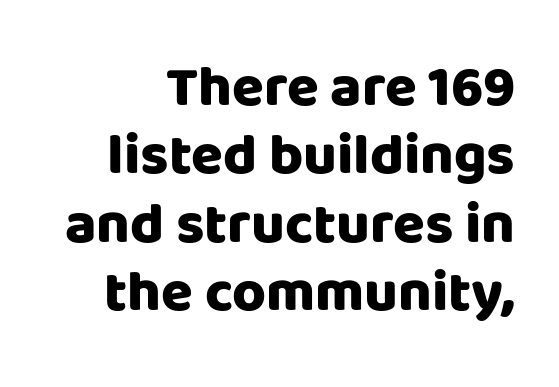
{"serif": "no", "italic": "no", "bold": "yes", "weight": "heavy", "width": "normal", "stroke_contrast": "low", "x_height": "large", "monospaced": "no", "underline": "no", "line_spacing_ratio": 1.18, "letter_spacing": "normal", "letter_spacing_em": 0.0, "glyph_px": 58}
